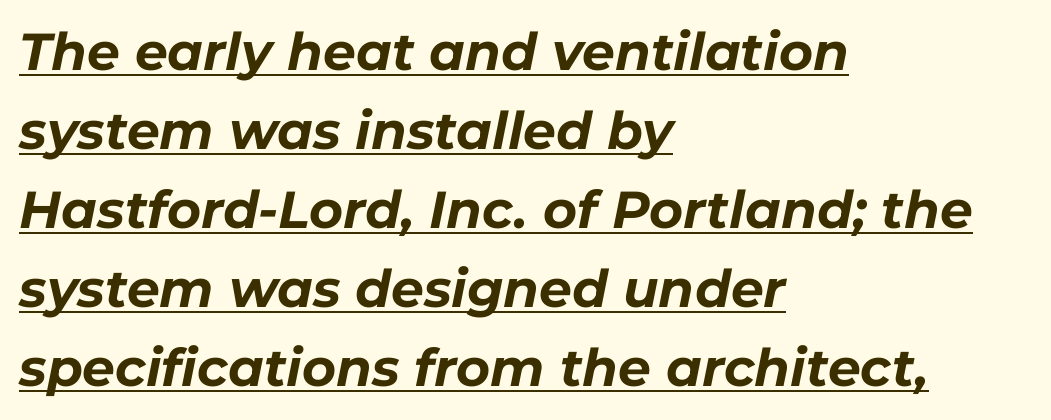
The image shows 52 px bold type, italic (leaning right); set left-aligned, normal line spacing (1.52x), normal letter spacing, underlined; low stroke contrast and a medium x-height.
